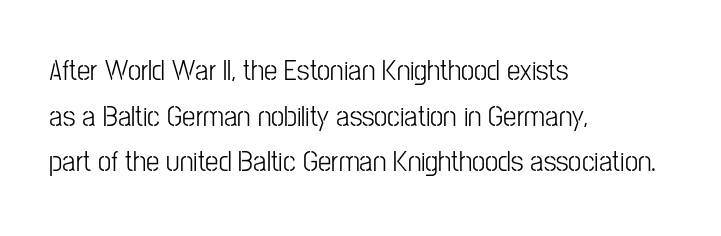
Q: Is the text bold? A: No.
Q: Is the text italic (slanted)? A: No, it is upright.
Q: Is the typeface a serif or a sans-serif typeface? A: Sans-serif.
Q: Is the text underlined? A: No.
Q: How is the paragraph aligned? A: Left-aligned.
Q: Is the spacing between letters normal or unusually wide? A: Normal.
Q: Is the spacing between lines tight, normal or loose? A: Normal.
Q: Width (condensed, normal, or wide)? A: Condensed.
Q: Stroke contrast? A: Low.
Q: x-height? A: Medium.
Q: Monospaced? A: No.
